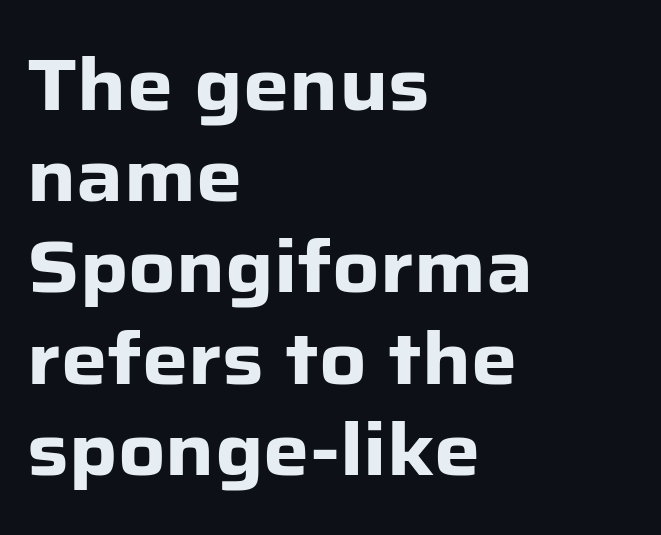
The passage shown is emphatically bold. This is the regular roman posture of the typeface. Letterform terminals end flat and unadorned throughout the passage. Summary of vertical rhythm: regular, with standard interline spacing.
